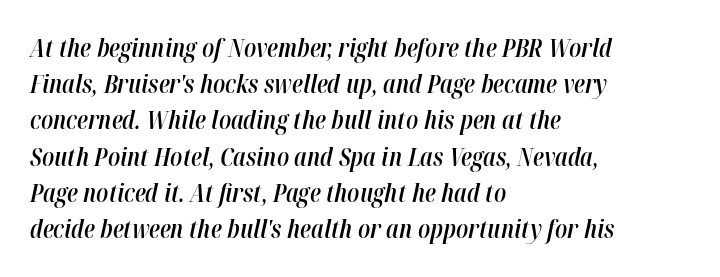
Nobody touched the tracking dial on this one. Plain, unruled lines of type. The face used here is a semibold: visibly heavier than regular, lighter than bold. Alignment: flush left. This sample keeps an unexceptional amount of space between lines.
